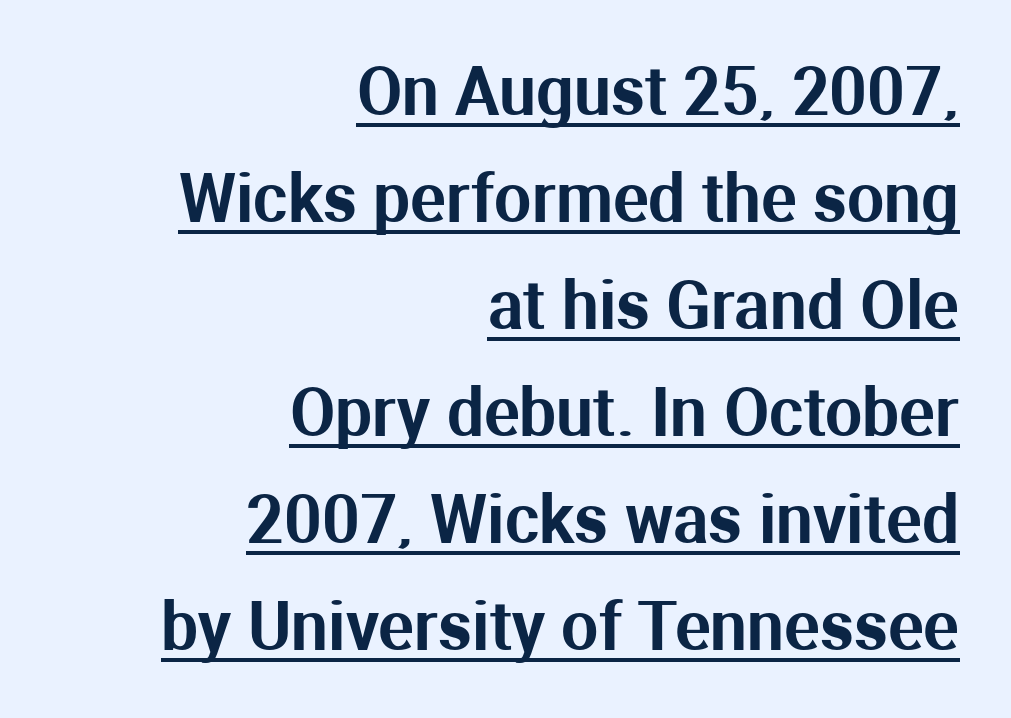
In terms of posture, this sample is upright. One-word summary of the alignment: right. Look at the bottom of the vertical strokes: they stop flat, with no serifs. The horizontal fit of the characters is conventional and even. Here the designer chose a conventional face with non-uniform glyph widths. Glance below the letters and you will spot a drawn line.
